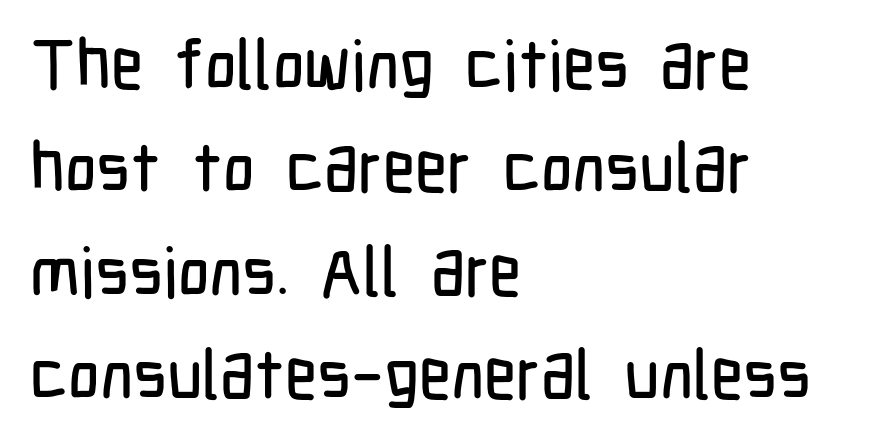
Q: Is the text italic (slanted)? A: No, it is upright.
Q: Is the typeface a serif or a sans-serif typeface? A: Sans-serif.
Q: Is the text underlined? A: No.
Q: How is the paragraph aligned? A: Left-aligned.
Q: Is the spacing between letters normal or unusually wide? A: Normal.
Q: Is the spacing between lines tight, normal or loose? A: Normal.
Q: Width (condensed, normal, or wide)? A: Condensed.
Q: Stroke contrast? A: Low.
Q: x-height? A: Medium.
Q: Monospaced? A: No.
